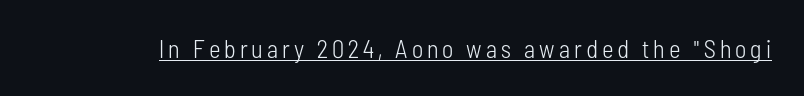
{"italic": "no", "bold": "no", "underline": "yes", "glyph_px": 25}
